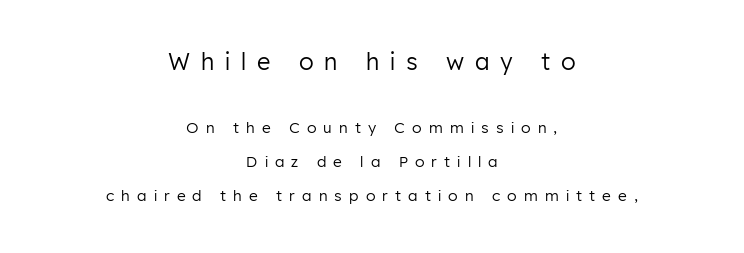
{"italic": "no", "bold": "no", "underline": "no", "align": "center", "line_spacing": "loose", "line_spacing_ratio": 2.28, "letter_spacing": "wide", "letter_spacing_em": 0.47, "larger_block": "first", "size_ratio": 1.53, "glyph_px": 23}
